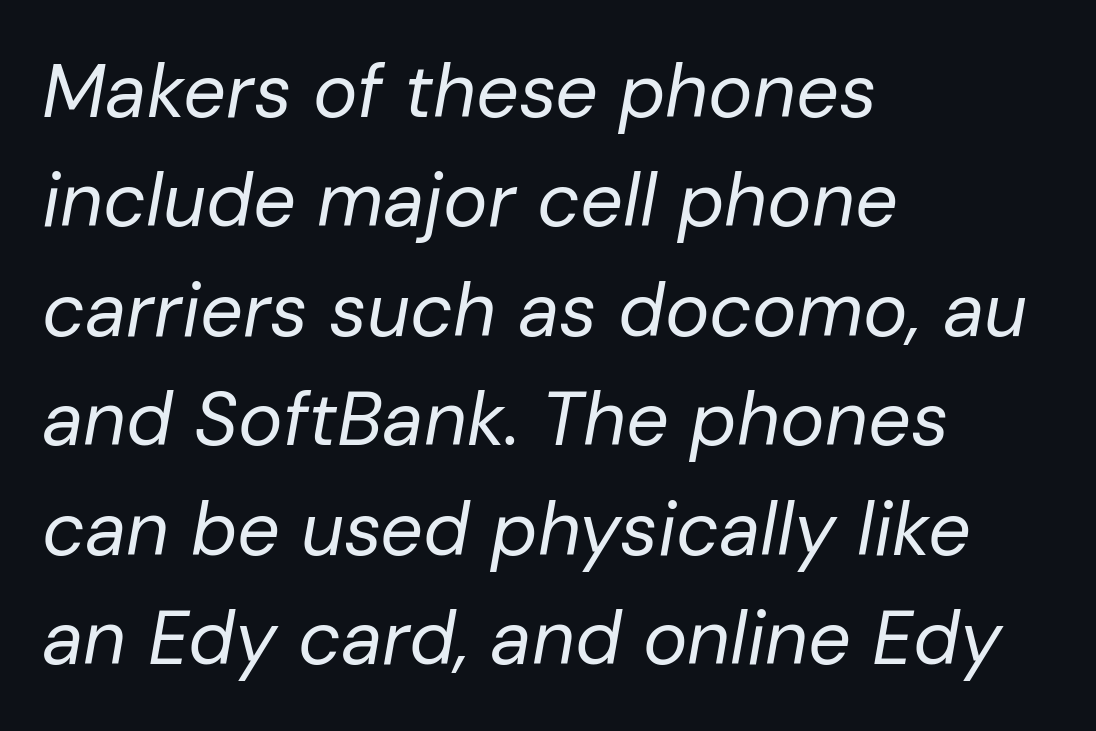
The image shows 75 px regular-weight type, italic (leaning right); set left-aligned, normal line spacing (1.46x), normal letter spacing, not underlined; low stroke contrast and a medium x-height.
